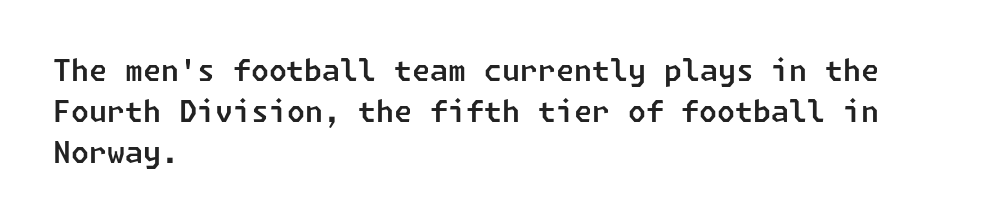
Is there much room between lines? A standard amount, neither cramped nor airy. You could call the tracking neutral — neither tight nor loose. This sample is left-justified, so line endings fall wherever the words run out. Serif or sans? Sans — the stroke terminals are bare. Only glyphs here, with clear space below each row.
